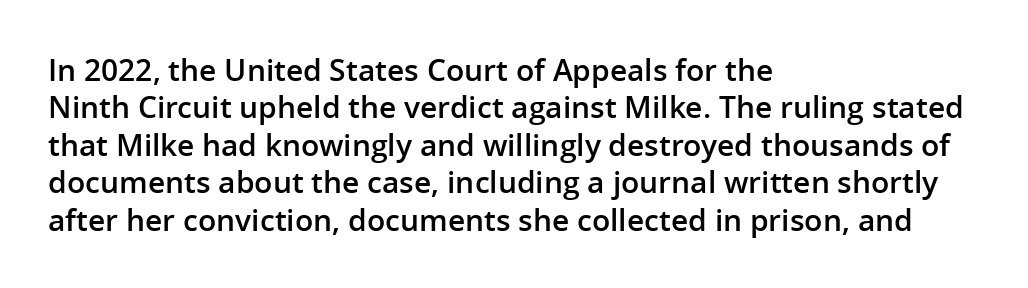
The type family on display is of the sans-serif kind. Compared with typical paragraphs, the rows here are spaced about the same. Stems and bowls a touch heavier than normal — semibold. A student would call this left alignment; a typographer would say flush left, rag right. Posture: upright roman.
